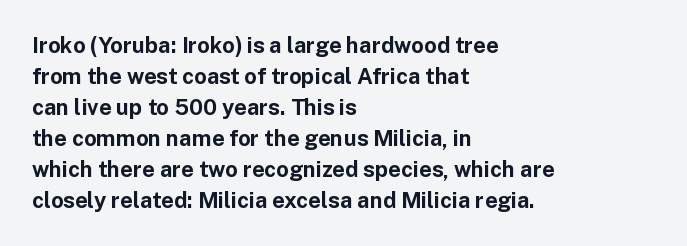
The image shows 22 px bold type, upright; set left-aligned, normal line spacing (1.41x), normal letter spacing, not underlined.
